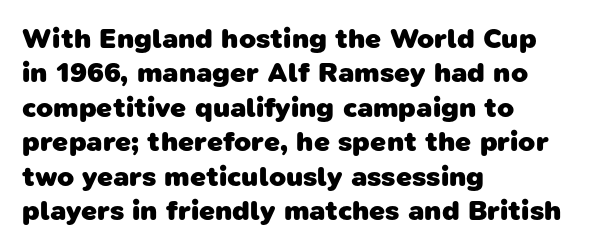
{"serif": "no", "bold": "yes", "weight": "heavy", "width": "normal", "stroke_contrast": "low", "x_height": "medium", "monospaced": "no", "underline": "no", "align": "left", "line_spacing_ratio": 1.23, "letter_spacing": "normal", "letter_spacing_em": 0.0, "glyph_px": 28}
